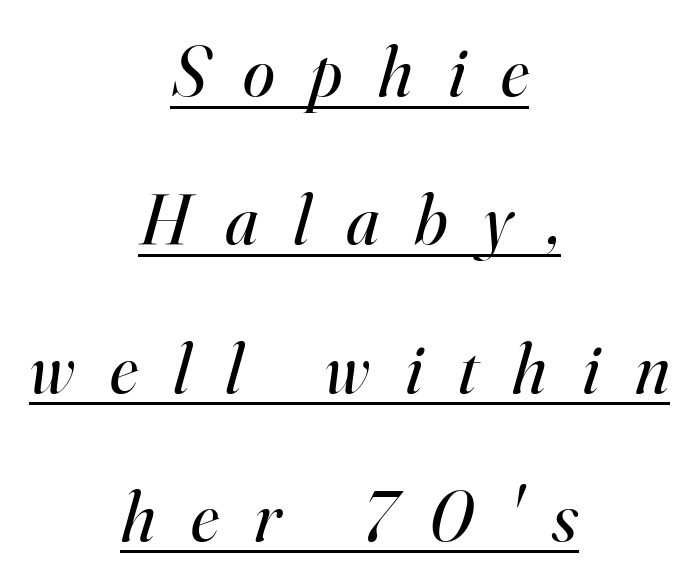
Q: Is the text bold? A: No.
Q: Is the text italic (slanted)? A: Yes, it leans right by about 16 degrees.
Q: Is the typeface a serif or a sans-serif typeface? A: Serif.
Q: Is the text underlined? A: Yes.
Q: How is the paragraph aligned? A: Centered.
Q: Is the spacing between letters normal or unusually wide? A: Unusually wide.
Q: Is the spacing between lines tight, normal or loose? A: Loose.
Q: Width (condensed, normal, or wide)? A: Normal.
Q: Stroke contrast? A: High.
Q: x-height? A: Small.
Q: Monospaced? A: No.
